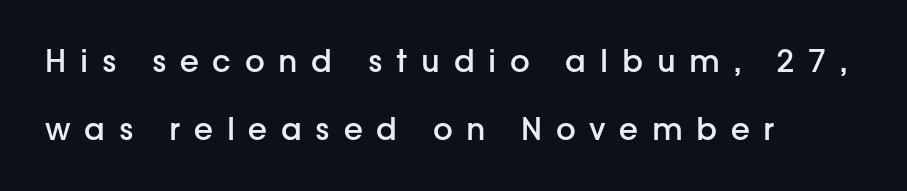
Q: Is the text bold? A: Semi-bold.
Q: Is the text italic (slanted)? A: No, it is upright.
Q: Is the typeface a serif or a sans-serif typeface? A: Sans-serif.
Q: Is the text underlined? A: No.
Q: How is the paragraph aligned? A: Left-aligned.
Q: Is the spacing between letters normal or unusually wide? A: Unusually wide.
Q: Is the spacing between lines tight, normal or loose? A: Loose.
Q: Width (condensed, normal, or wide)? A: Normal.
Q: Stroke contrast? A: Low.
Q: x-height? A: Medium.
Q: Monospaced? A: No.
